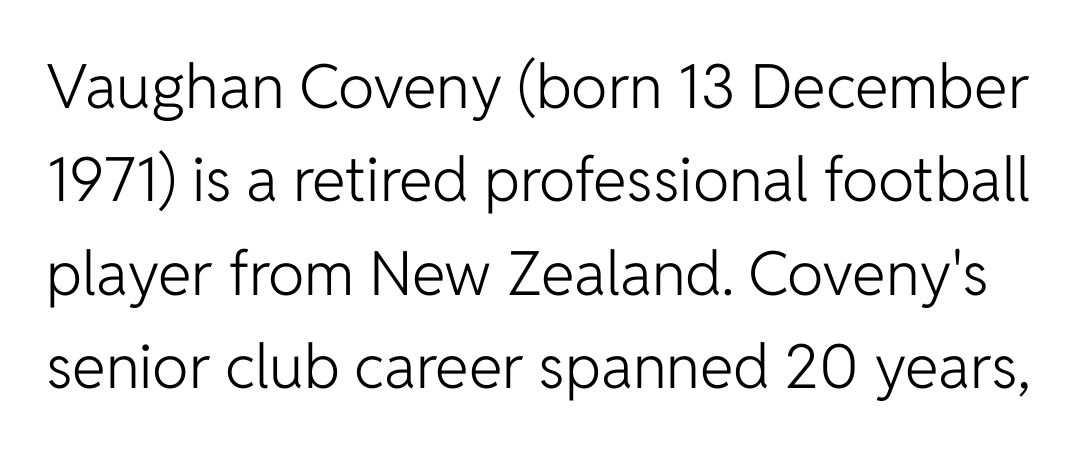
The image shows 61 px light sans-serif type, upright; set normal line spacing (1.53x), normal letter spacing, not underlined; low stroke contrast and a medium x-height.
